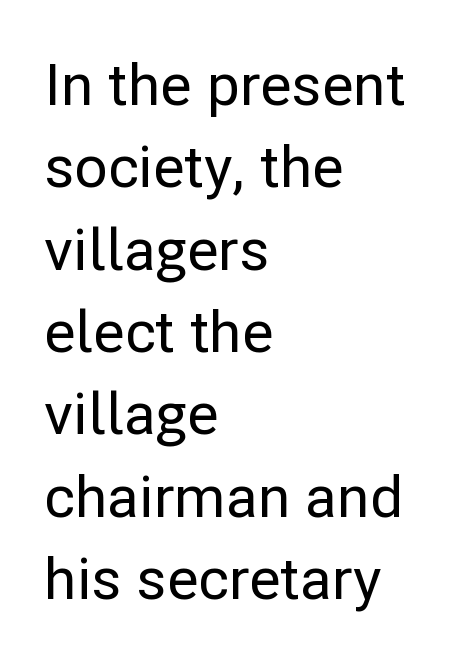
Q: Is the text italic (slanted)? A: No, it is upright.
Q: Is the typeface a serif or a sans-serif typeface? A: Sans-serif.
Q: Is the text underlined? A: No.
Q: How is the paragraph aligned? A: Left-aligned.
Q: Is the spacing between letters normal or unusually wide? A: Normal.
Q: Is the spacing between lines tight, normal or loose? A: Normal.
Q: Width (condensed, normal, or wide)? A: Normal.
Q: Stroke contrast? A: Low.
Q: x-height? A: Medium.
Q: Monospaced? A: No.
